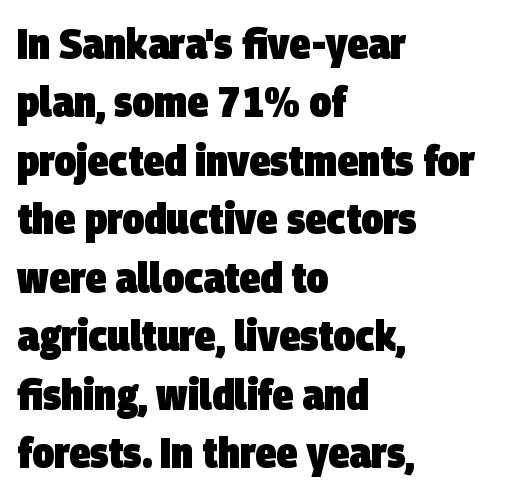
The image shows 43 px heavy, condensed sans-serif type; set left-aligned, normal line spacing (1.36x), normal letter spacing, not underlined; low stroke contrast and a large x-height.
